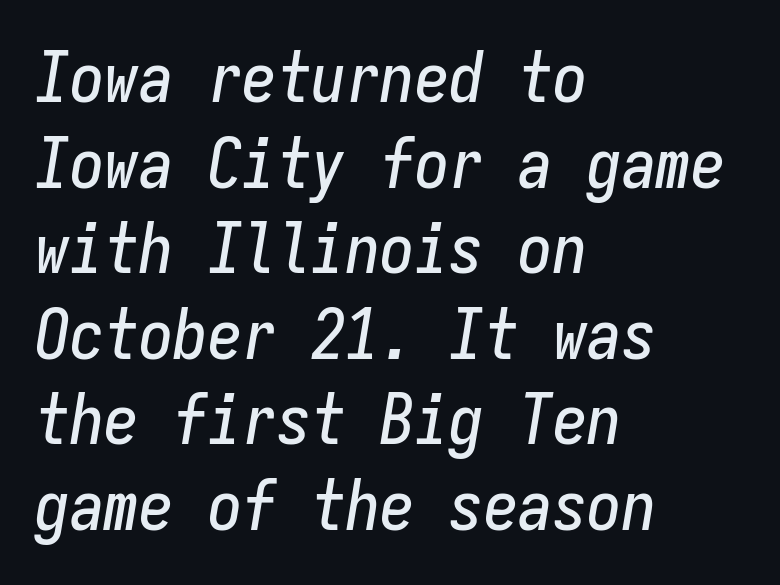
{"italic": "yes", "lean": "right", "slant_degrees": 9, "width": "condensed", "stroke_contrast": "low", "x_height": "medium", "monospaced": "yes", "underline": "no", "align": "left", "line_spacing_ratio": 1.24, "letter_spacing": "normal", "letter_spacing_em": 0.0, "glyph_px": 69}
